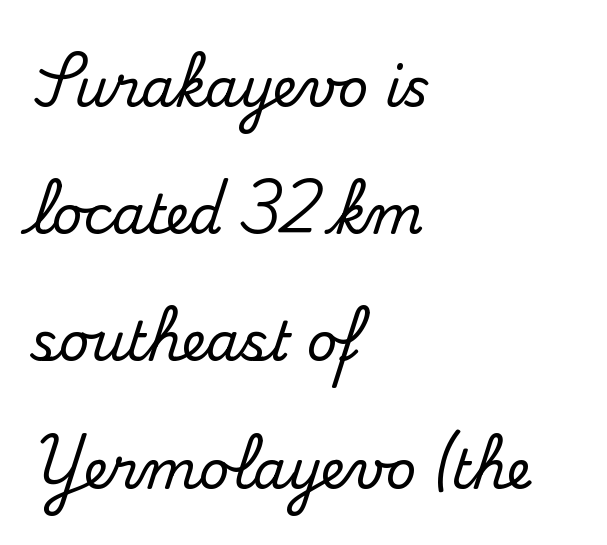
Q: Is the text italic (slanted)? A: Yes.
Q: Is the text underlined? A: No.
Q: How is the paragraph aligned? A: Left-aligned.
Q: Is the spacing between letters normal or unusually wide? A: Normal.
Q: Is the spacing between lines tight, normal or loose? A: Loose.
Q: Width (condensed, normal, or wide)? A: Normal.
Q: Stroke contrast? A: Medium.
Q: x-height? A: Small.
Q: Monospaced? A: No.
